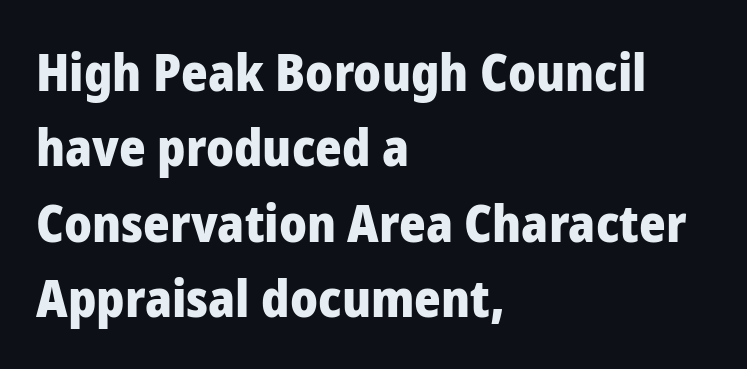
The ragged edge is on the right, which tells us the setting is flush left. Vertical strokes here are truly vertical. The letters advance in unequal steps, a hallmark of proportional type. The rendering shows plain stroke endings on the letterforms — a sans-serif design. This is heavy type, rendered in bold.
